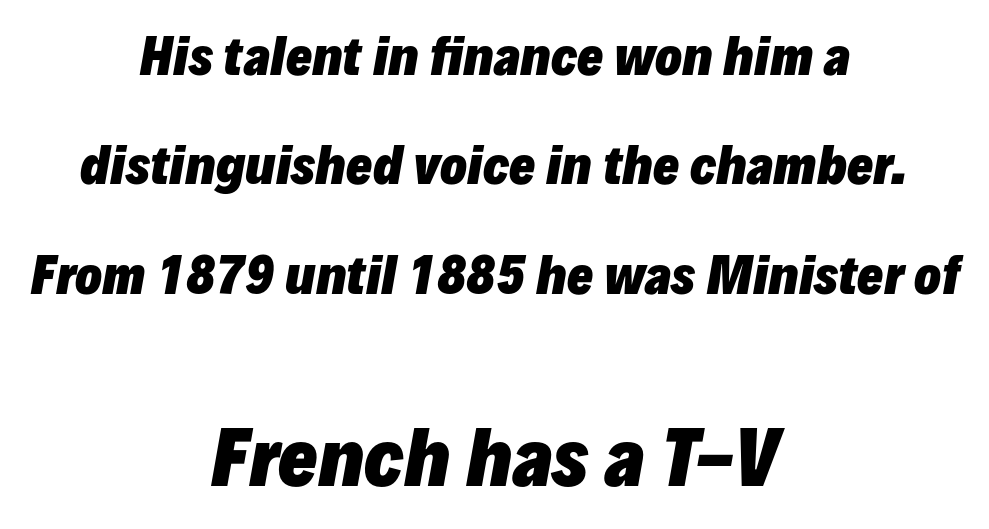
The image shows 74 px heavy type, italic (leaning right); set centered, loose line spacing (2.23x), normal letter spacing, not underlined; the second (bottom) block is 1.51x larger; low stroke contrast and a medium x-height.
